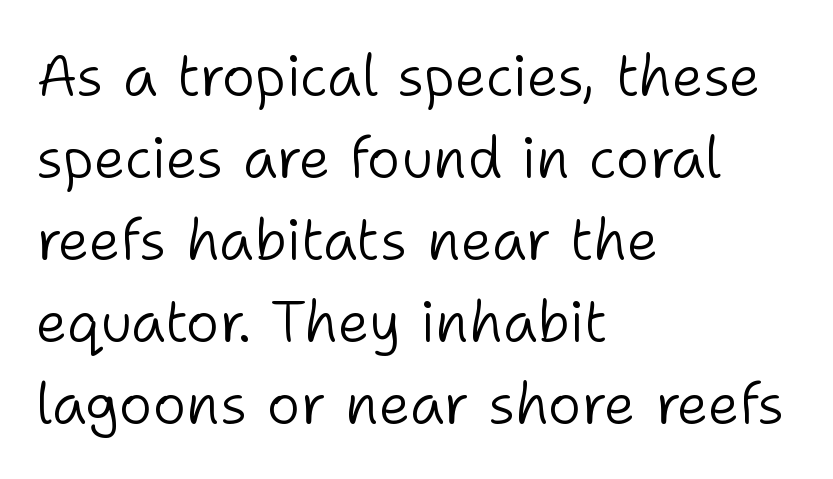
Q: Is the text bold? A: No.
Q: Is the text italic (slanted)? A: No, it is upright.
Q: Is the typeface a serif or a sans-serif typeface? A: Sans-serif.
Q: Is the text underlined? A: No.
Q: How is the paragraph aligned? A: Left-aligned.
Q: Is the spacing between letters normal or unusually wide? A: Normal.
Q: Is the spacing between lines tight, normal or loose? A: Normal.
Q: Width (condensed, normal, or wide)? A: Normal.
Q: Stroke contrast? A: Low.
Q: x-height? A: Medium.
Q: Monospaced? A: No.
